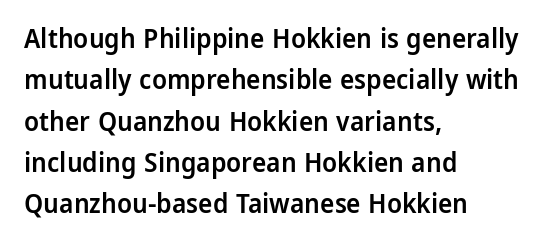
Q: Is the text bold? A: Semi-bold.
Q: Is the text italic (slanted)? A: No, it is upright.
Q: Is the text underlined? A: No.
Q: How is the paragraph aligned? A: Left-aligned.
Q: Is the spacing between letters normal or unusually wide? A: Normal.
Q: Is the spacing between lines tight, normal or loose? A: Normal.
